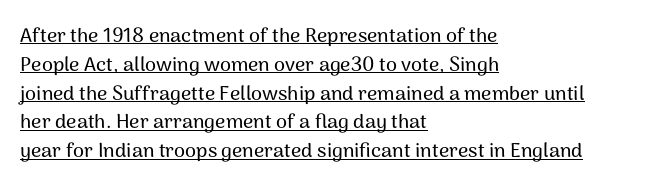
{"italic": "no", "underline": "yes", "align": "left", "line_spacing": "normal", "line_spacing_ratio": 1.44, "letter_spacing": "normal", "letter_spacing_em": 0.0, "glyph_px": 20}
